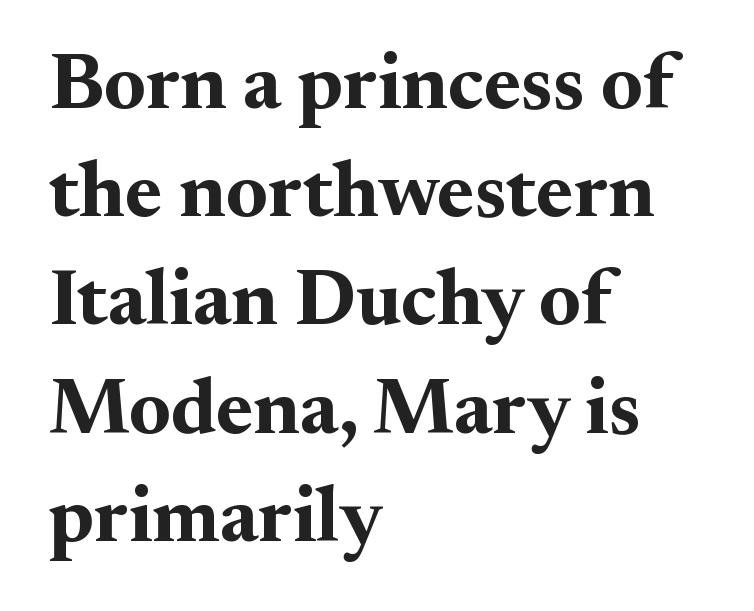
Q: Is the text bold? A: Yes.
Q: Is the text italic (slanted)? A: No, it is upright.
Q: Is the typeface a serif or a sans-serif typeface? A: Serif.
Q: Is the text underlined? A: No.
Q: How is the paragraph aligned? A: Left-aligned.
Q: Is the spacing between letters normal or unusually wide? A: Normal.
Q: Is the spacing between lines tight, normal or loose? A: Normal.
Q: Width (condensed, normal, or wide)? A: Normal.
Q: Stroke contrast? A: Medium.
Q: x-height? A: Small.
Q: Monospaced? A: No.
